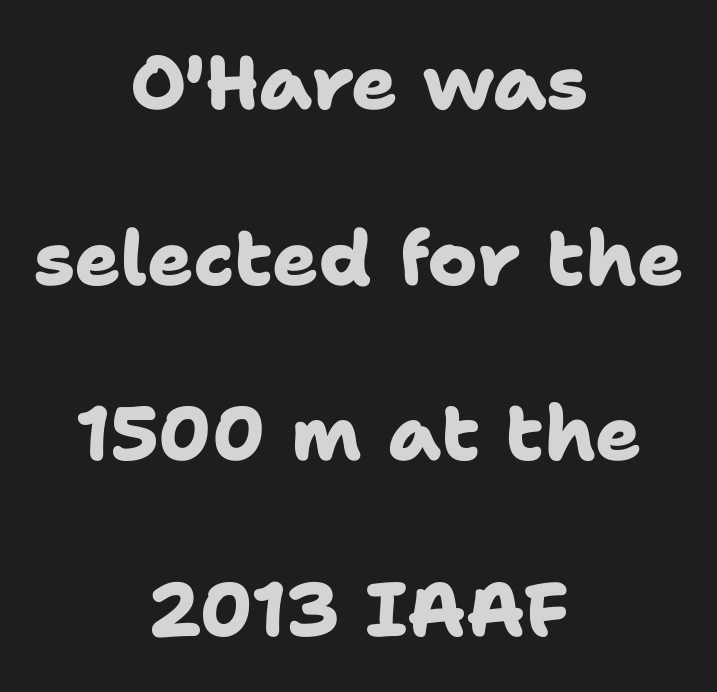
The image shows 76 px heavy sans-serif type; set centered, loose line spacing (2.31x), normal letter spacing, not underlined; low stroke contrast and a medium x-height.
